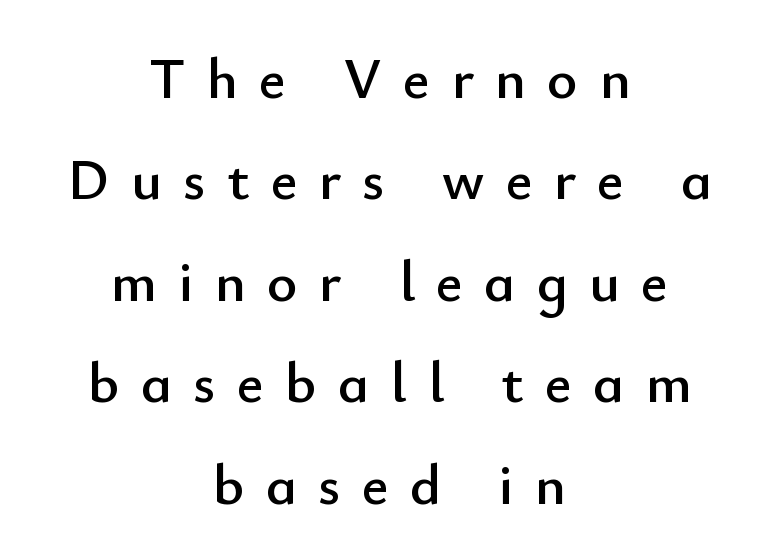
{"serif": "no", "italic": "no", "width": "normal", "stroke_contrast": "low", "x_height": "small", "monospaced": "no", "underline": "no", "align": "center", "line_spacing_ratio": 1.75, "letter_spacing": "wide", "letter_spacing_em": 0.37, "glyph_px": 58}
